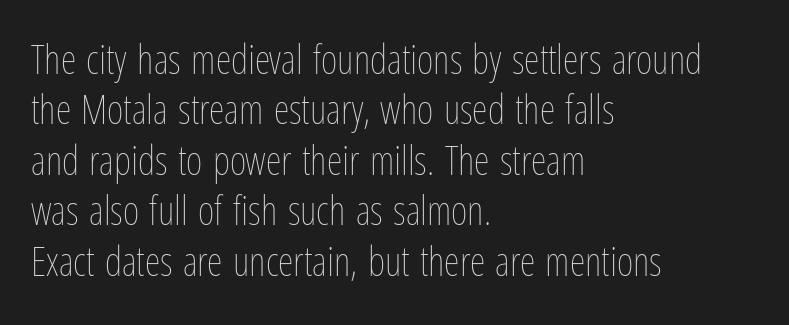
Teacher's note: observe the even left margin — that is flush-left alignment. Designer's note — italics off, roman on. The foot of each line stays bare and open. The rows are spaced the way most documents space them. Inter-character spacing is left at the font's built-in metrics. Looks like regular typesetting: each glyph gets only the width it needs.
